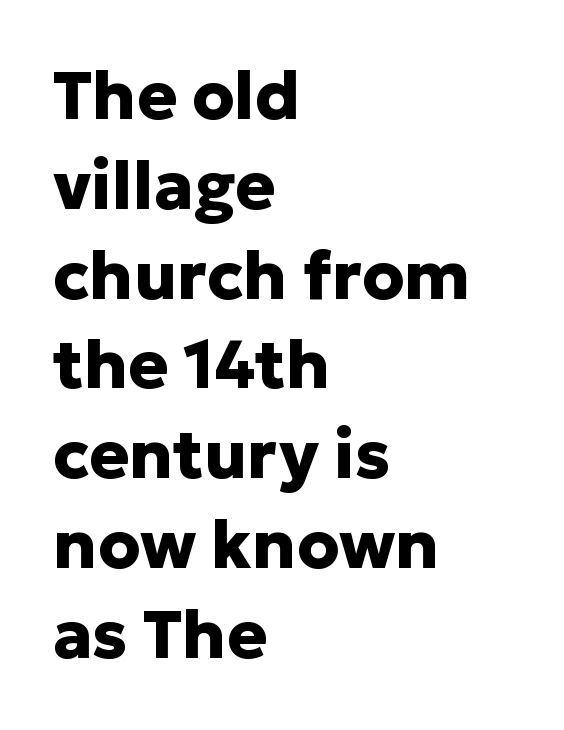
Q: Is the text bold? A: Yes.
Q: Is the text italic (slanted)? A: No, it is upright.
Q: Is the typeface a serif or a sans-serif typeface? A: Sans-serif.
Q: Is the text underlined? A: No.
Q: How is the paragraph aligned? A: Left-aligned.
Q: Is the spacing between letters normal or unusually wide? A: Normal.
Q: Is the spacing between lines tight, normal or loose? A: Normal.
Q: Width (condensed, normal, or wide)? A: Normal.
Q: Stroke contrast? A: Low.
Q: x-height? A: Medium.
Q: Monospaced? A: No.
